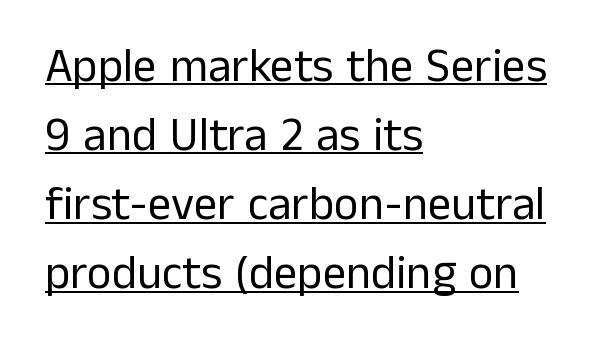
This sample keeps an unexceptional amount of space between lines. Are there feet on the stems? There aren't — it's a sans. The line texture is even and compact thanks to regular tracking. The passage shown is typed in a proportional face where columns would drift. The axis of the letterforms is exactly vertical.
